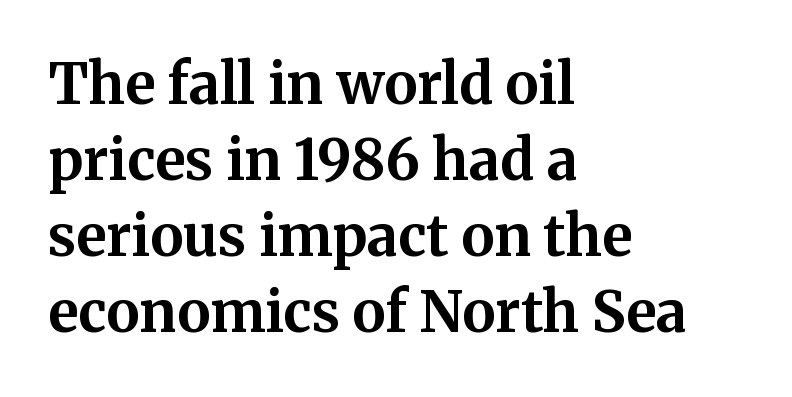
{"serif": "yes", "italic": "no", "bold": "yes", "weight": "bold", "width": "normal", "stroke_contrast": "medium", "x_height": "medium", "monospaced": "no", "underline": "no", "align": "left", "line_spacing": "normal", "line_spacing_ratio": 1.36, "letter_spacing": "normal", "letter_spacing_em": 0.0, "glyph_px": 56}
